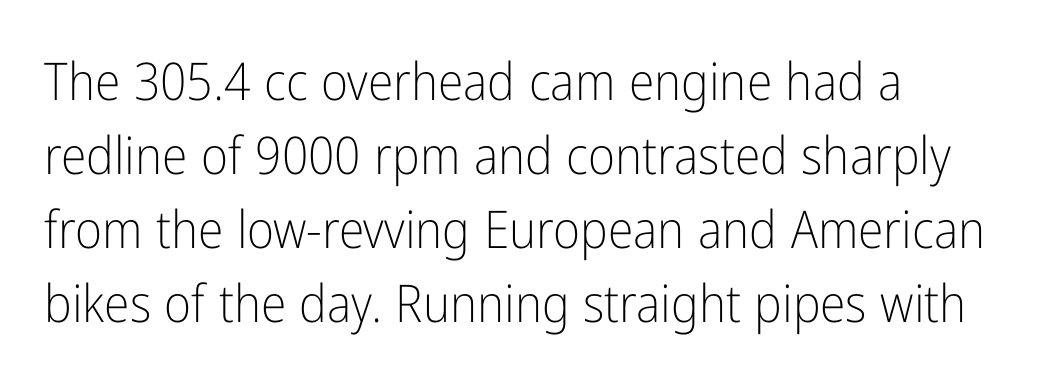
The image shows 52 px light, condensed sans-serif type, upright; set left-aligned, normal line spacing (1.42x), normal letter spacing, not underlined; low stroke contrast and a medium x-height.
